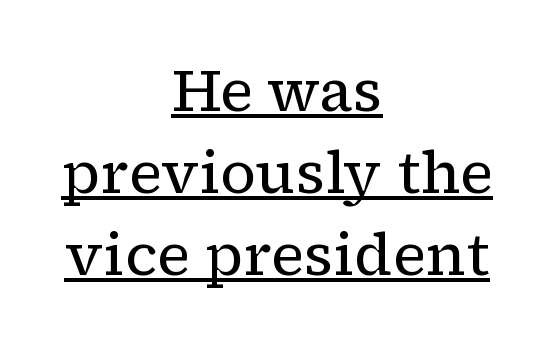
You can see a thin bar hugging the bottom of the glyphs. This rendering leaves character spacing at its baseline value. Notice how the stems are strictly vertical — no italics here. Whoever set this chose a conventional vertical rhythm.
